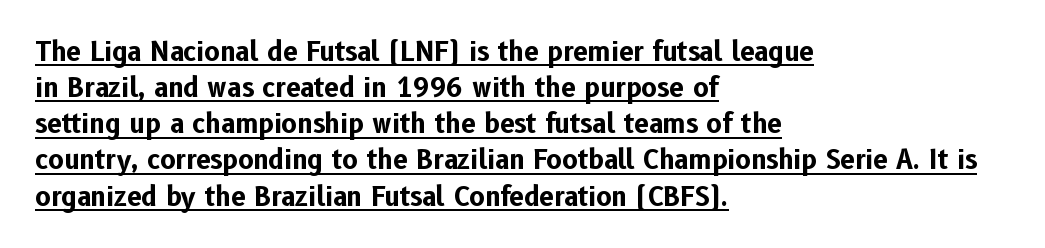
The image shows 26 px bold type, upright; set left-aligned, normal line spacing (1.39x), normal letter spacing, underlined.
